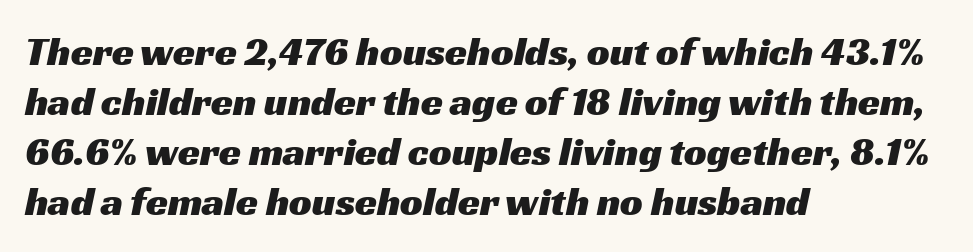
{"serif": "no", "width": "wide", "stroke_contrast": "medium", "x_height": "medium", "monospaced": "no", "underline": "no", "align": "left", "line_spacing": "normal", "line_spacing_ratio": 1.25, "letter_spacing": "normal", "letter_spacing_em": 0.0, "glyph_px": 40}
